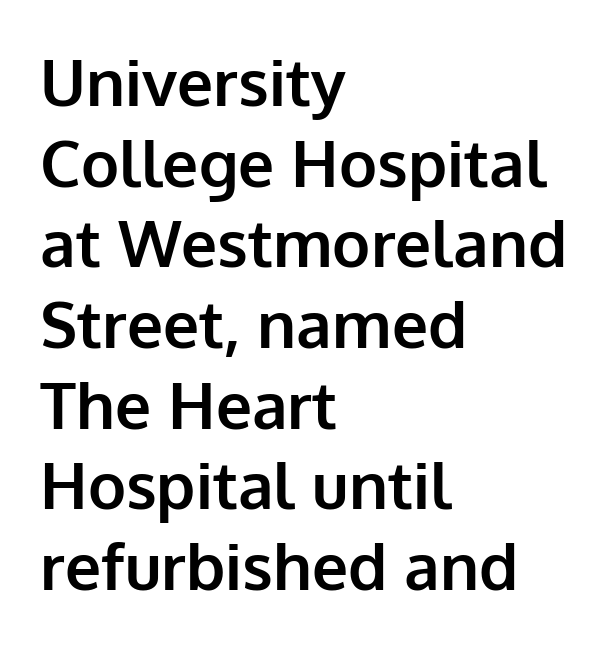
Q: Is the text bold? A: Yes.
Q: Is the text italic (slanted)? A: No, it is upright.
Q: Is the typeface a serif or a sans-serif typeface? A: Sans-serif.
Q: Is the text underlined? A: No.
Q: How is the paragraph aligned? A: Left-aligned.
Q: Is the spacing between letters normal or unusually wide? A: Normal.
Q: Is the spacing between lines tight, normal or loose? A: Normal.
Q: Width (condensed, normal, or wide)? A: Normal.
Q: Stroke contrast? A: Low.
Q: x-height? A: Medium.
Q: Monospaced? A: No.
